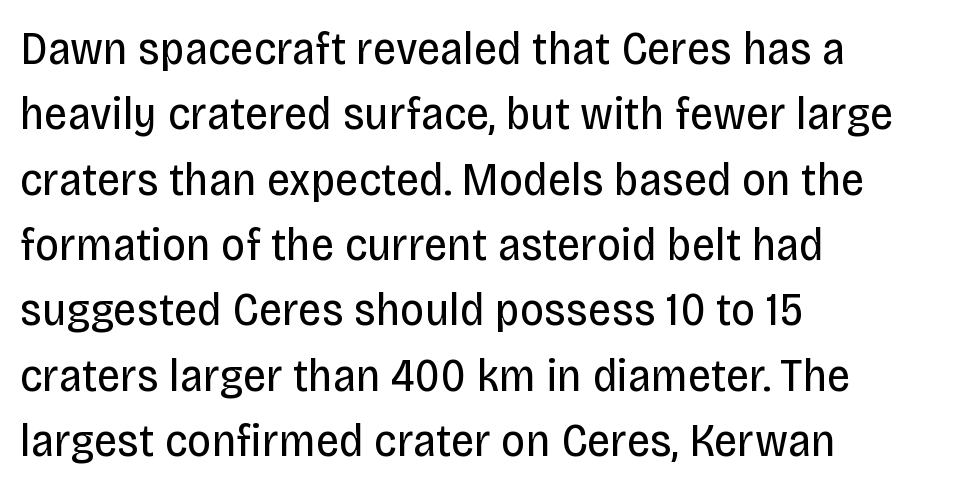
Rows of type keep a routine distance in the vertical direction. Which margin do the lines hug? The left one — the right edge is uneven. The rendering uses natural spacing where letterforms have individual widths. Rendered with straight, roman letterforms. Words appear dense and cohesive because spacing is normal. Weight: regular or lighter.
